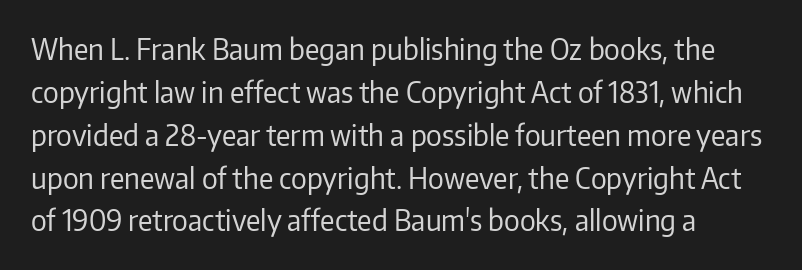
Q: Is the text bold? A: No.
Q: Is the text italic (slanted)? A: No, it is upright.
Q: Is the typeface a serif or a sans-serif typeface? A: Sans-serif.
Q: Is the text underlined? A: No.
Q: How is the paragraph aligned? A: Left-aligned.
Q: Is the spacing between letters normal or unusually wide? A: Normal.
Q: Is the spacing between lines tight, normal or loose? A: Normal.
Q: Width (condensed, normal, or wide)? A: Normal.
Q: Stroke contrast? A: Low.
Q: x-height? A: Medium.
Q: Monospaced? A: No.
